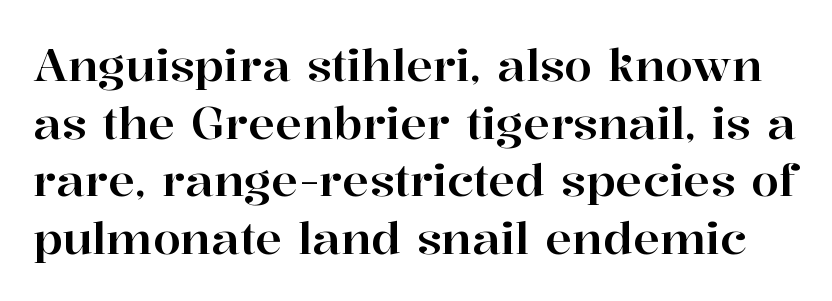
{"serif": "yes", "italic": "no", "width": "normal", "stroke_contrast": "high", "x_height": "medium", "monospaced": "no", "underline": "no", "line_spacing": "normal", "line_spacing_ratio": 1.28, "letter_spacing": "normal", "letter_spacing_em": 0.0, "glyph_px": 45}
